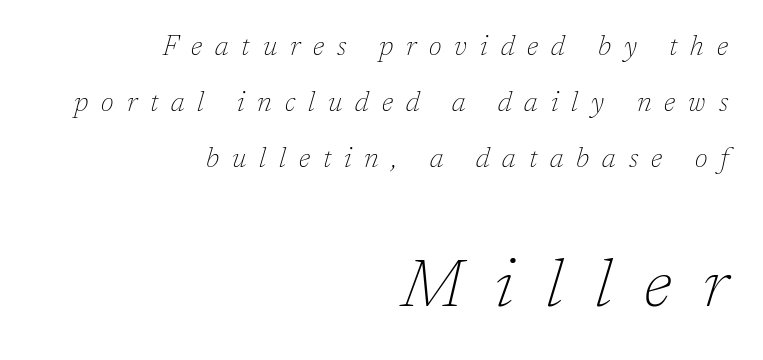
{"serif": "yes", "italic": "yes", "lean": "right", "slant_degrees": 17, "bold": "no", "weight": "thin", "width": "normal", "stroke_contrast": "low", "x_height": "medium", "monospaced": "no", "underline": "no", "align": "right", "line_spacing": "loose", "line_spacing_ratio": 2.07, "letter_spacing": "wide", "letter_spacing_em": 0.48, "larger_block": "second", "size_ratio": 2.48, "glyph_px": 67}
